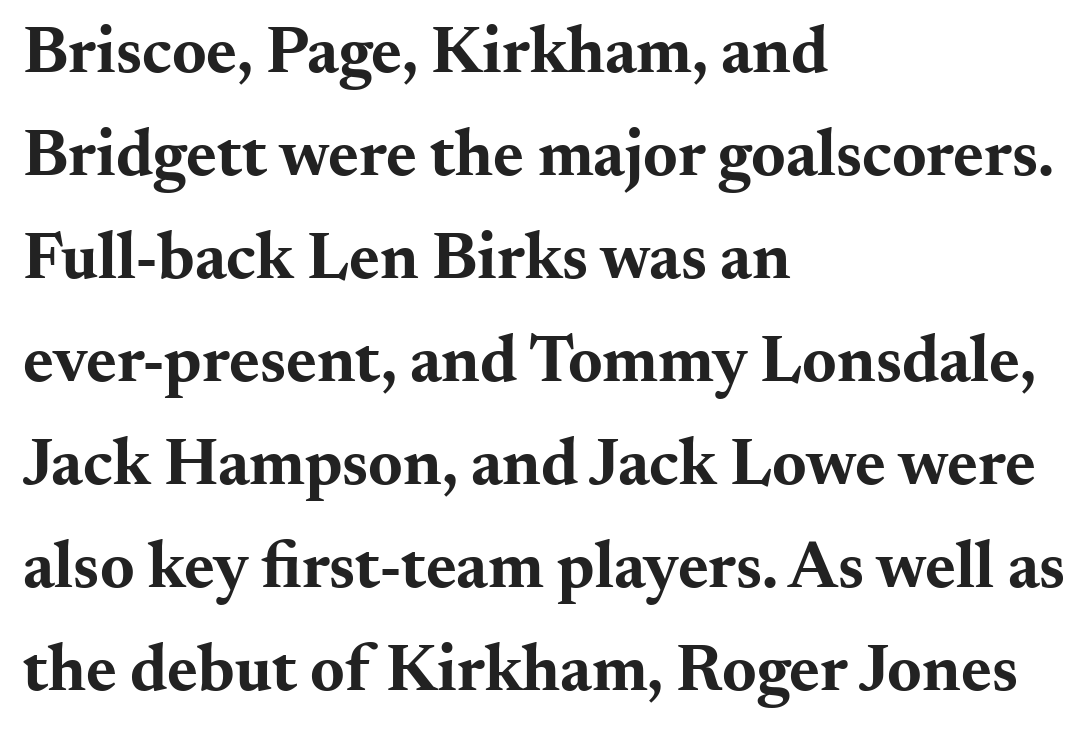
Heavy, bold letterforms. You could call the tracking neutral — neither tight nor loose. Clear beneath every line of the passage. Interline gaps are of average width in this sample. Serif or sans? Serif — the stroke terminals have little feet. You could not count columns in this text — the font is proportionally spaced.
